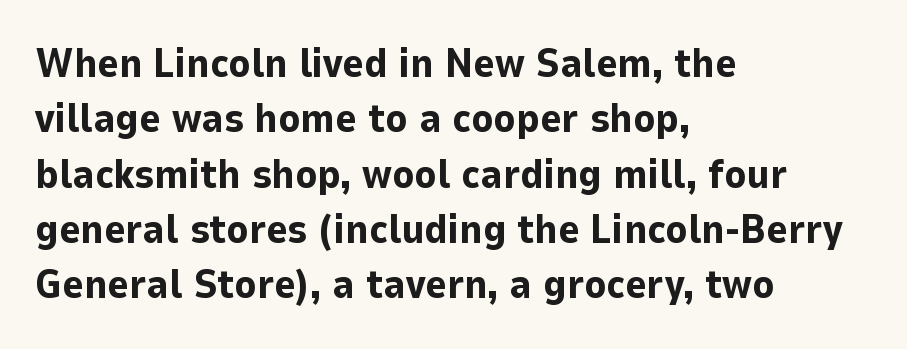
The image shows 41 px bold sans-serif type, upright; set left-aligned, normal line spacing (1.35x), normal letter spacing, not underlined; low stroke contrast and a medium x-height.
